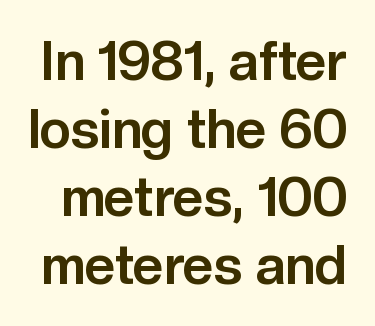
{"serif": "no", "italic": "no", "bold": "yes", "weight": "bold", "width": "normal", "stroke_contrast": "low", "x_height": "medium", "monospaced": "no", "underline": "no", "line_spacing": "normal", "line_spacing_ratio": 1.26, "letter_spacing": "normal", "letter_spacing_em": 0.0, "glyph_px": 54}
